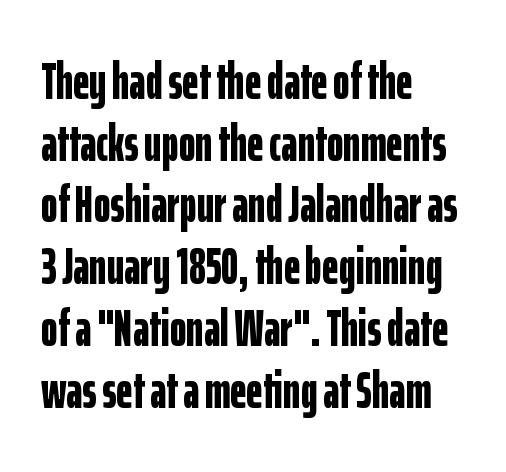
The image shows 51 px bold, condensed sans-serif type, upright; set left-aligned, line spacing 1.21x, normal letter spacing, not underlined; low stroke contrast and a medium x-height.
